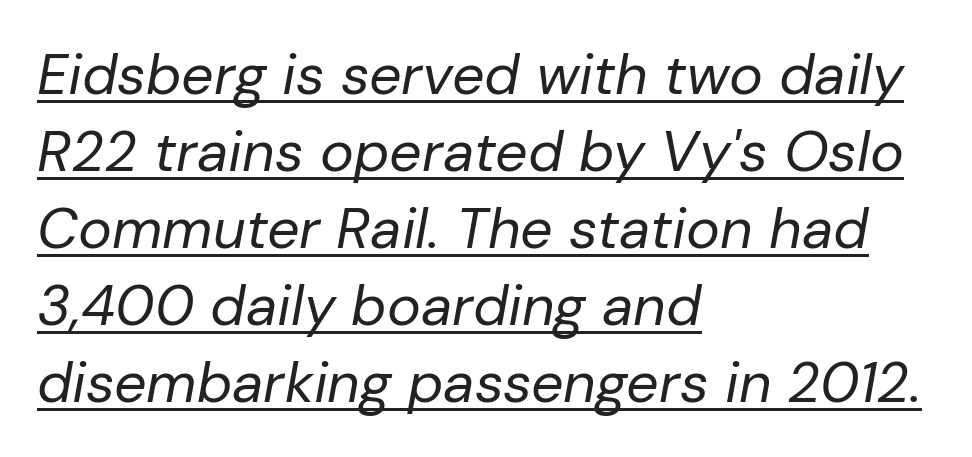
{"italic": "yes", "lean": "right", "slant_degrees": 10, "bold": "no", "weight": "regular", "width": "normal", "stroke_contrast": "low", "x_height": "medium", "monospaced": "no", "underline": "yes", "align": "left", "line_spacing": "normal", "line_spacing_ratio": 1.35, "letter_spacing": "normal", "letter_spacing_em": 0.0, "glyph_px": 57}
